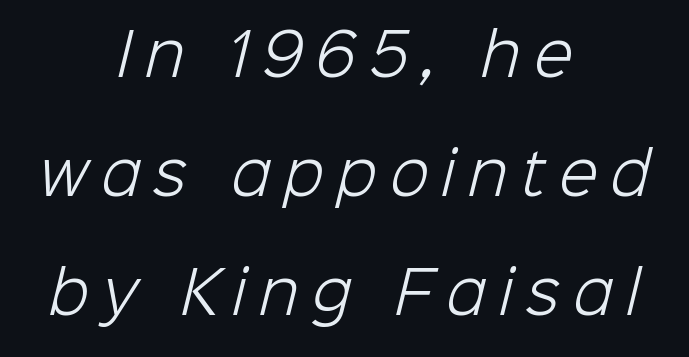
{"serif": "no", "bold": "no", "weight": "light", "width": "normal", "stroke_contrast": "low", "x_height": "medium", "monospaced": "no", "underline": "no", "align": "center", "line_spacing": "loose", "line_spacing_ratio": 2.09, "letter_spacing": "wide", "letter_spacing_em": 0.23, "glyph_px": 57}
